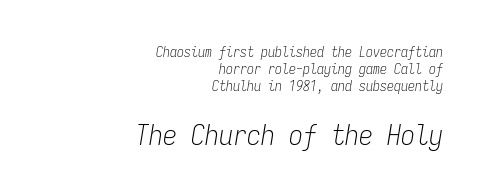
Spacing between characters is what you'd get straight out of the box. These glyphs show unthickened strokes, regular width or finer. The letters march in equal steps, a hallmark of fixed-pitch type. The lower block of text is set noticeably larger than the block above it.
